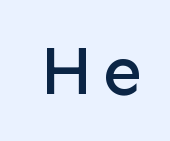
No feet cap the strokes, marking this as sans-serif type. The passage shown is typed in a proportional face where columns would drift. When letters stand straight like this, we call the style roman or upright. The specimen omits any rule beneath the text block's lines.
